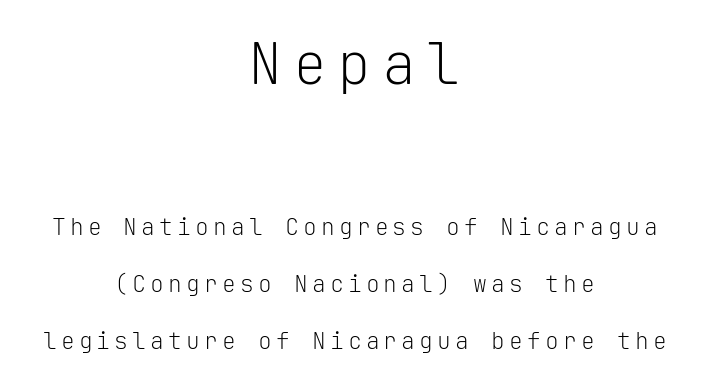
{"serif": "no", "italic": "no", "bold": "no", "weight": "light", "width": "normal", "stroke_contrast": "low", "x_height": "medium", "monospaced": "yes", "underline": "no", "align": "center", "line_spacing": "loose", "line_spacing_ratio": 2.47, "larger_block": "first", "size_ratio": 2.48, "glyph_px": 57}
